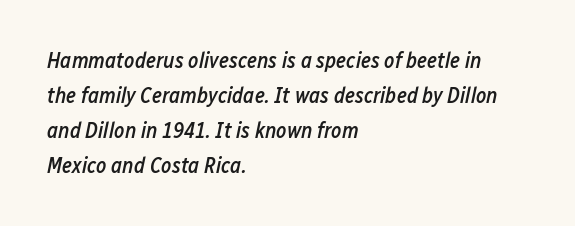
{"italic": "yes", "lean": "right", "slant_degrees": 12, "bold": "semi", "underline": "no", "align": "left", "line_spacing": "normal", "line_spacing_ratio": 1.59, "letter_spacing": "normal", "letter_spacing_em": 0.0, "glyph_px": 22}
